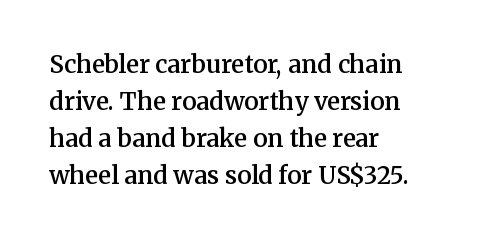
Q: Is the text bold? A: Semi-bold.
Q: Is the text italic (slanted)? A: No, it is upright.
Q: Is the text underlined? A: No.
Q: How is the paragraph aligned? A: Left-aligned.
Q: Is the spacing between letters normal or unusually wide? A: Normal.
Q: Is the spacing between lines tight, normal or loose? A: Normal.
